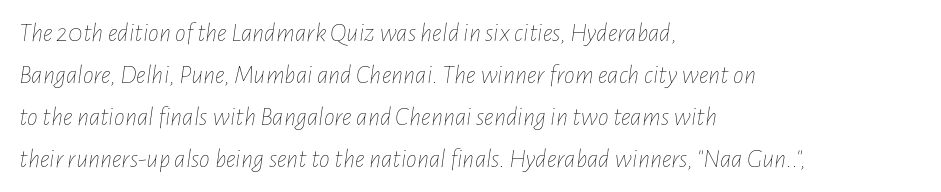
{"italic": "yes", "lean": "right", "slant_degrees": 7, "bold": "no", "underline": "no", "align": "left", "line_spacing": "normal", "line_spacing_ratio": 1.55, "letter_spacing": "normal", "letter_spacing_em": 0.0, "glyph_px": 27}
